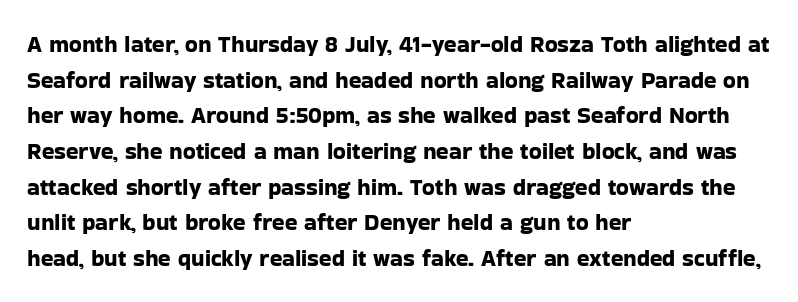
{"italic": "no", "underline": "no", "align": "left", "line_spacing": "normal", "line_spacing_ratio": 1.55, "letter_spacing": "normal", "letter_spacing_em": 0.0, "glyph_px": 23}
